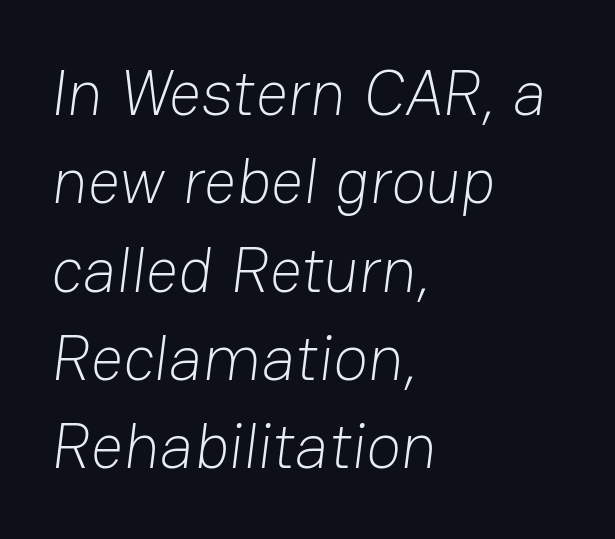
The image shows 64 px light sans-serif type; set left-aligned, normal line spacing (1.38x), normal letter spacing, not underlined; low stroke contrast and a medium x-height.
